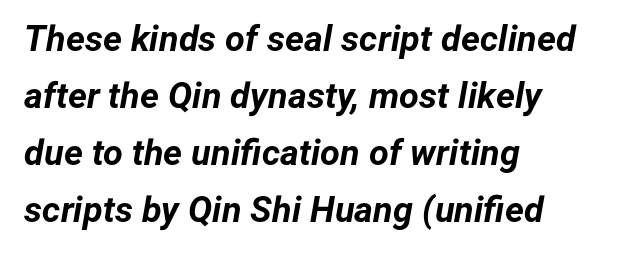
One-word summary of the alignment: left. A typesetter would call this zero additional tracking. In terms of posture, this sample is oblique. The designer left line spacing at the default. Weight check: bold — yes, fully.
